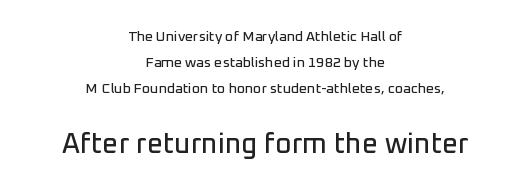
Italic: no, the glyphs are upright roman. The letters advance in unequal steps, a hallmark of proportional type. The passage shown is not underscored anywhere. The typeface chosen for these lines omits serifs. Each line is balanced around a shared central axis.
